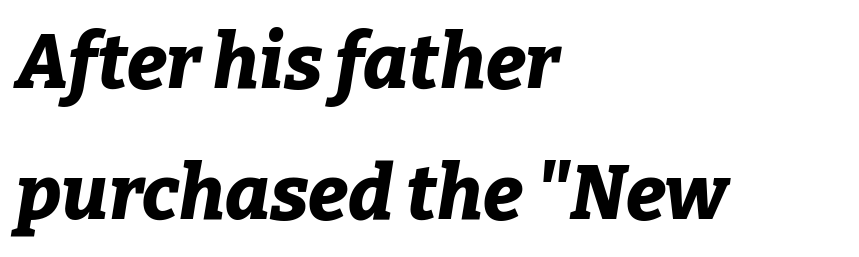
The image shows 76 px bold type, italic (leaning right); set left-aligned, line spacing 1.73x, normal letter spacing, not underlined; low stroke contrast and a medium x-height.
